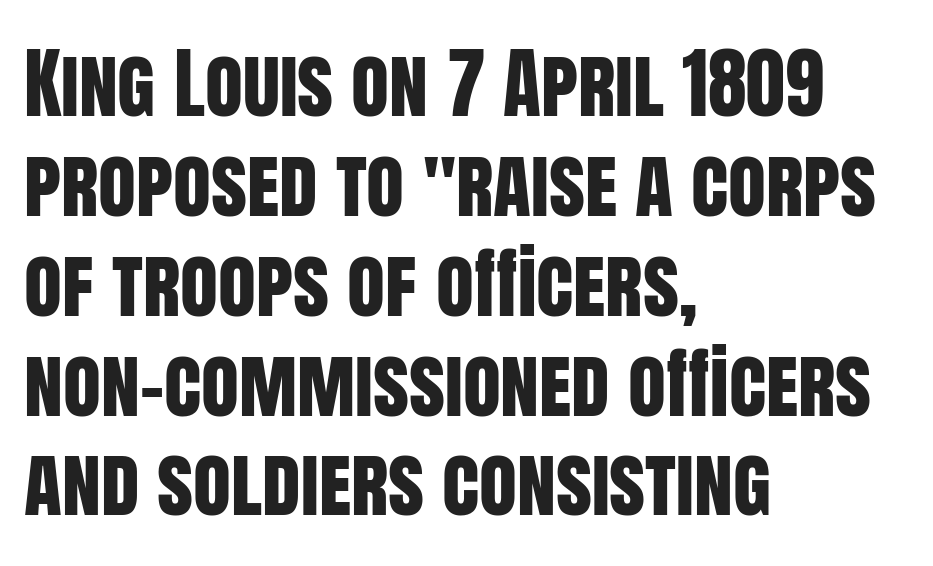
{"serif": "no", "italic": "no", "width": "condensed", "stroke_contrast": "low", "x_height": "large", "monospaced": "no", "underline": "no", "align": "left", "line_spacing": "normal", "line_spacing_ratio": 1.28, "letter_spacing": "normal", "letter_spacing_em": 0.0, "glyph_px": 78}
